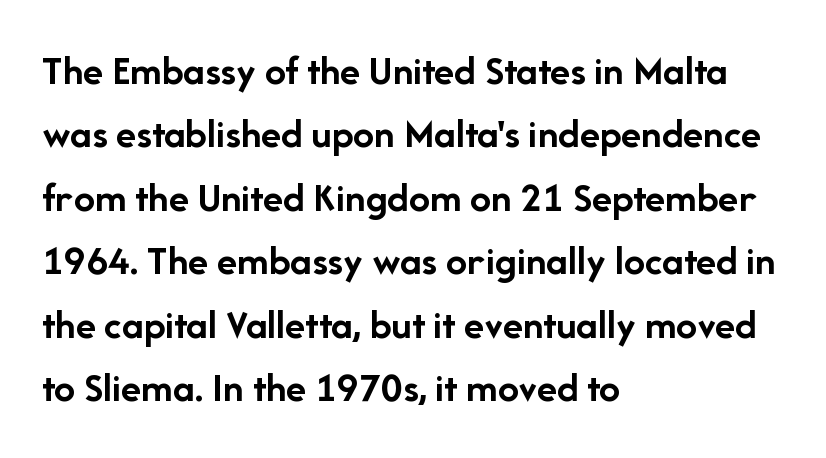
What's the leading like? Ordinary, nothing unusual. The baseline area is clear. Pretty heavy lettering here — definitely bold. This is sans-serif lettering, the kind often seen on screens and signage. Ascenders rise straight up at ninety degrees.
